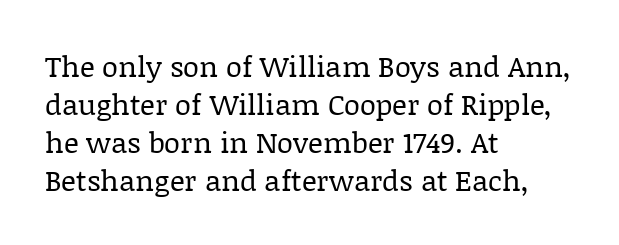
The rendering uses natural spacing where letterforms have individual widths. Old-style or modern, the face here clearly has serifs. Where is the straight margin? On the left. No italicization has been applied; the sample stays upright.
